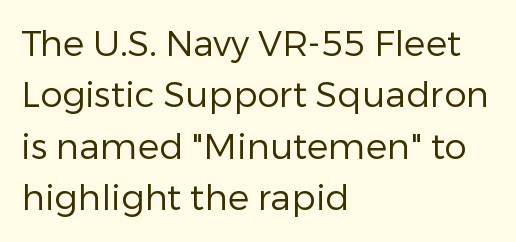
Nope, no serifs anywhere on these letters. Between one letter and the next there's only the usual sliver of space. Unlike italic type, these characters show no tilt at all. The designer left line spacing at the default. The lines in this sample share a left origin and differ only in where they stop.
